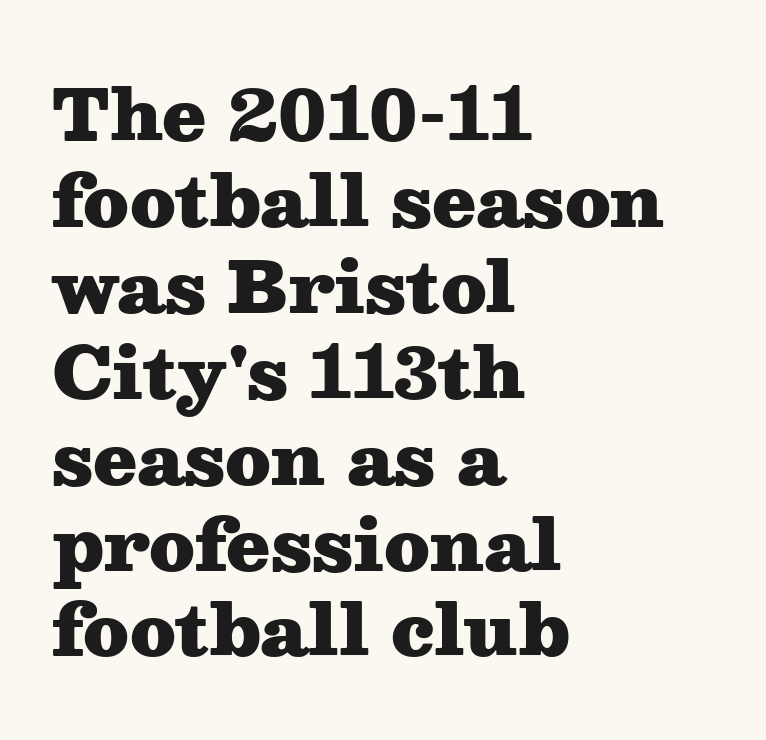
Q: Is the text bold? A: Yes.
Q: Is the text italic (slanted)? A: No, it is upright.
Q: Is the typeface a serif or a sans-serif typeface? A: Serif.
Q: Is the text underlined? A: No.
Q: How is the paragraph aligned? A: Left-aligned.
Q: Is the spacing between letters normal or unusually wide? A: Normal.
Q: Width (condensed, normal, or wide)? A: Wide.
Q: Stroke contrast? A: Medium.
Q: x-height? A: Medium.
Q: Monospaced? A: No.
